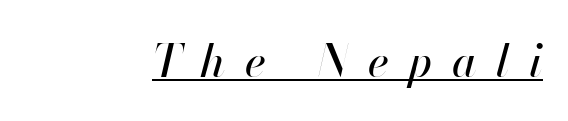
{"italic": "yes", "lean": "right", "slant_degrees": 13, "width": "normal", "stroke_contrast": "high", "x_height": "small", "monospaced": "no", "underline": "yes", "letter_spacing": "wide", "letter_spacing_em": 0.43, "glyph_px": 45}
